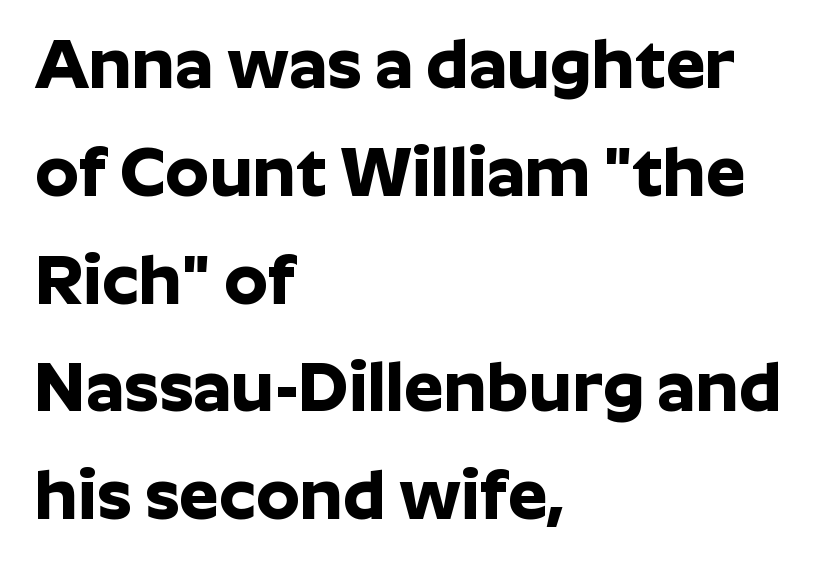
These lines keep a tight, regular rhythm from letter to letter. No feet cap the strokes, marking this as sans-serif type. The rendering uses natural spacing where letterforms have individual widths. Horizontal alignment here is leftward, the default for most running prose.
